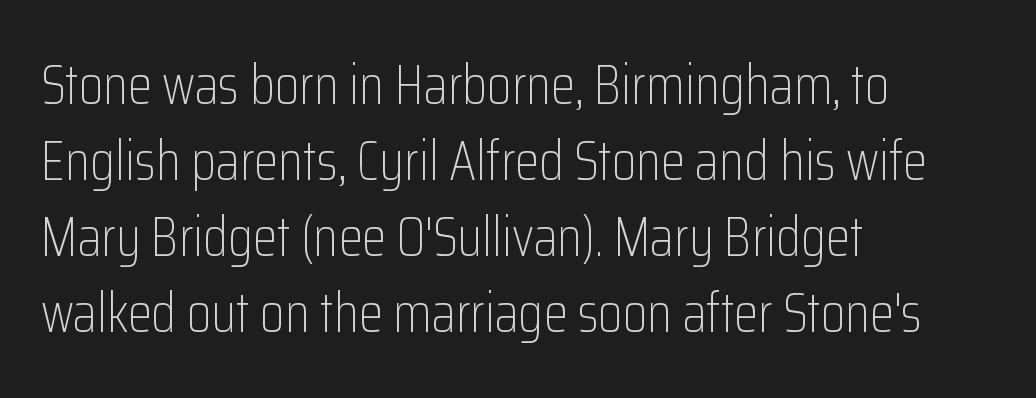
Q: Is the text bold? A: No.
Q: Is the text italic (slanted)? A: No, it is upright.
Q: Is the typeface a serif or a sans-serif typeface? A: Sans-serif.
Q: Is the text underlined? A: No.
Q: How is the paragraph aligned? A: Left-aligned.
Q: Is the spacing between letters normal or unusually wide? A: Normal.
Q: Is the spacing between lines tight, normal or loose? A: Normal.
Q: Width (condensed, normal, or wide)? A: Condensed.
Q: Stroke contrast? A: Low.
Q: x-height? A: Medium.
Q: Monospaced? A: No.
